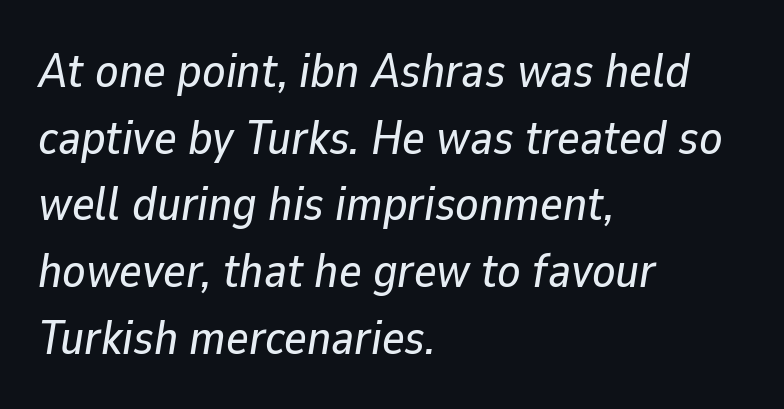
The image shows 48 px text type, italic (leaning right); set left-aligned, normal line spacing (1.39x), normal letter spacing, not underlined; low stroke contrast and a medium x-height.
